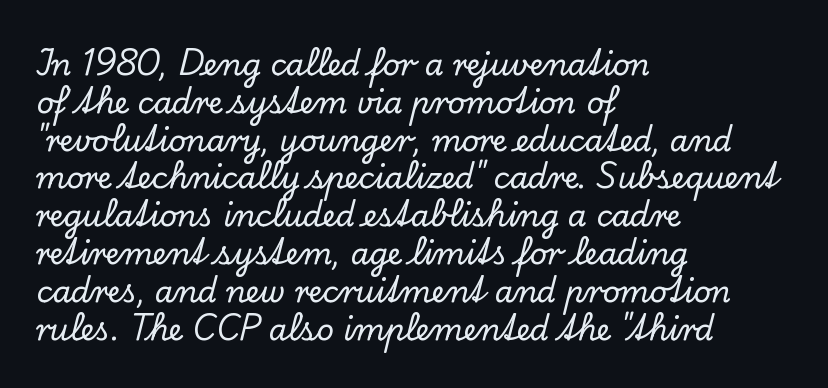
The image shows 30 px serif type; set left-aligned, normal line spacing (1.26x), normal letter spacing, not underlined; low stroke contrast and a small x-height.
